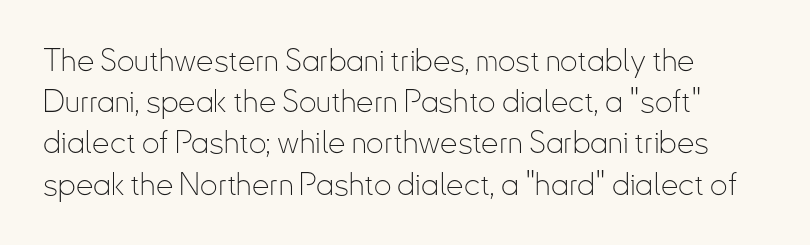
The image shows 31 px thin, condensed sans-serif type, upright; set normal line spacing (1.33x), normal letter spacing, not underlined; low stroke contrast and a small x-height.
